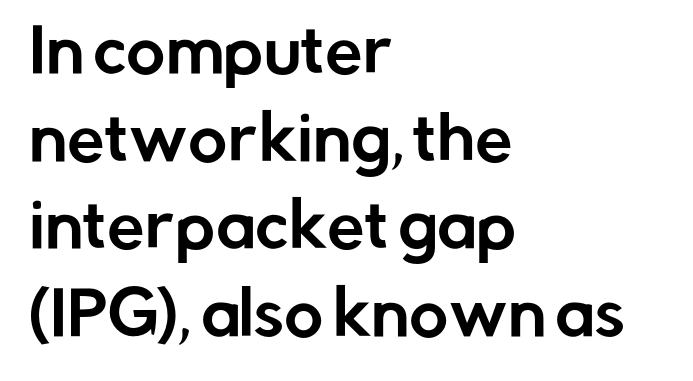
These lines were composed using upright roman letters. This sample has the flowing, uneven cadence of proportional lettering. The space between consecutive lines is moderate. How are the letters spaced? Ordinarily, with no added tracking. I'd call this a sans setting — the letters go barefoot. Letters rest on an invisible, unmarked baseline.
